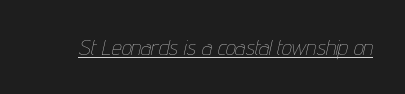
The image shows 22 px text type, italic (leaning right); set normal letter spacing, underlined.
